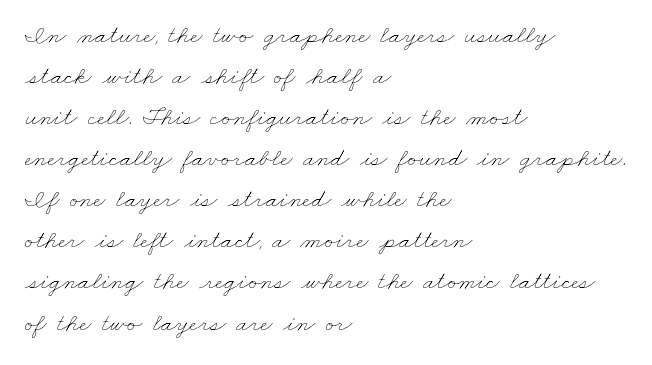
{"bold": "no", "underline": "no", "align": "left", "line_spacing": "normal", "line_spacing_ratio": 1.58, "letter_spacing": "normal", "letter_spacing_em": 0.0, "glyph_px": 26}
